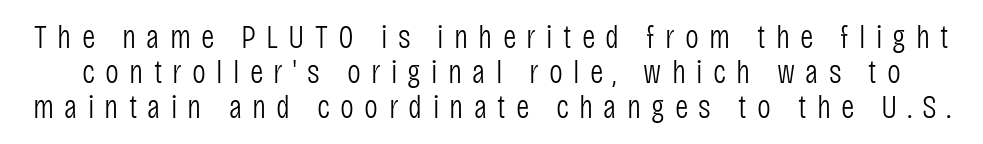
The image shows 33 px light, condensed sans-serif type, upright; set tight line spacing (1.06x), unusually wide letter spacing (+0.31 em), not underlined; low stroke contrast and a large x-height.
